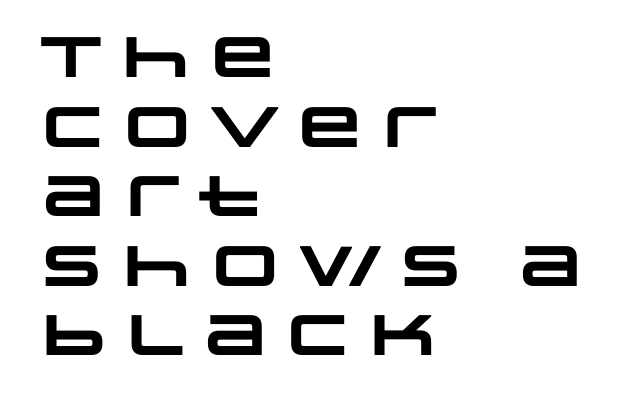
The area under the type is left untouched. The horizontal fit of the characters is conventional and even. Letterform terminals end flat and unadorned throughout the passage. You could not count columns in this text — the font is proportionally spaced.
